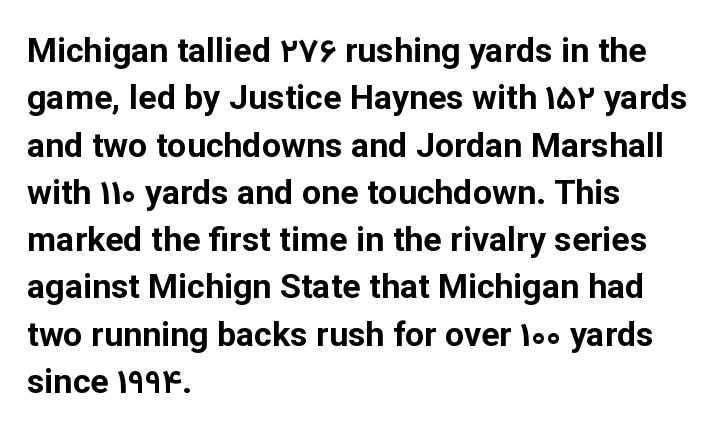
Q: Is the text bold? A: Yes.
Q: Is the text italic (slanted)? A: No, it is upright.
Q: Is the typeface a serif or a sans-serif typeface? A: Sans-serif.
Q: Is the text underlined? A: No.
Q: How is the paragraph aligned? A: Left-aligned.
Q: Is the spacing between letters normal or unusually wide? A: Normal.
Q: Is the spacing between lines tight, normal or loose? A: Normal.
Q: Width (condensed, normal, or wide)? A: Normal.
Q: Stroke contrast? A: Low.
Q: x-height? A: Medium.
Q: Monospaced? A: No.
